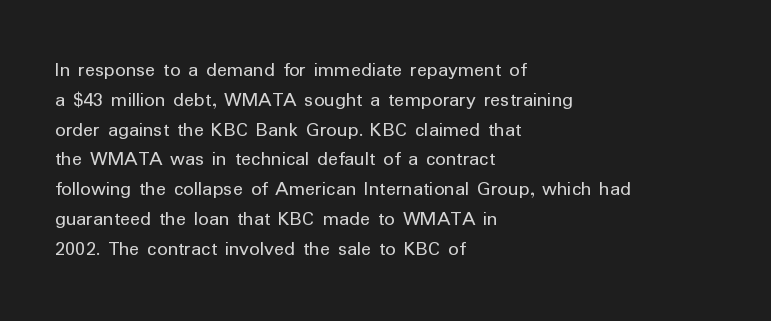
Quick note: interline space is typical. Nothing unusual about the tracking: characters are spaced as the font intends. Unmarked baselines from the first word to the last. No italicization has been applied; the sample stays upright.
